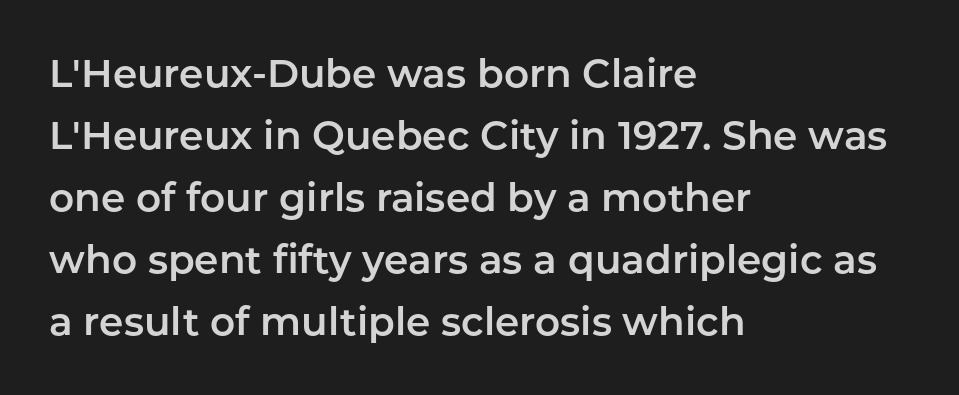
The image shows 39 px sans-serif type, upright; set left-aligned, normal line spacing (1.59x), normal letter spacing, not underlined; low stroke contrast and a medium x-height.
